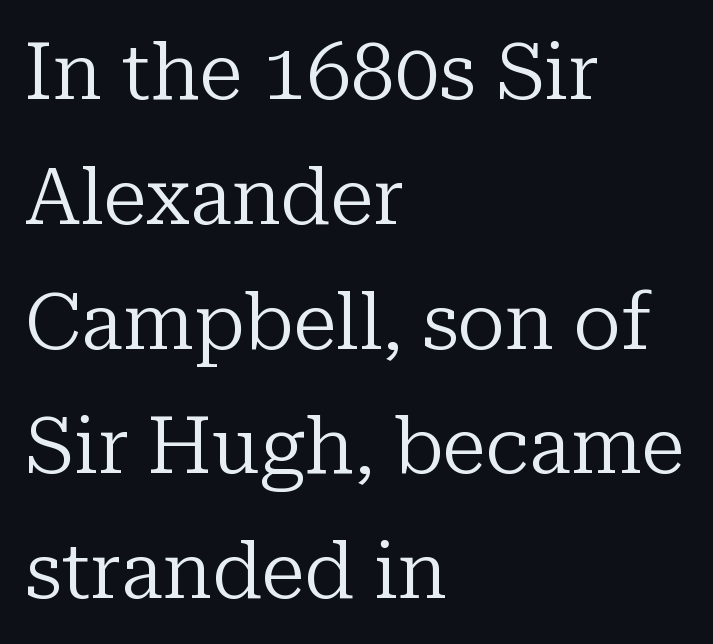
Q: Is the text bold? A: No.
Q: Is the text italic (slanted)? A: No, it is upright.
Q: Is the typeface a serif or a sans-serif typeface? A: Serif.
Q: Is the text underlined? A: No.
Q: How is the paragraph aligned? A: Left-aligned.
Q: Is the spacing between letters normal or unusually wide? A: Normal.
Q: Is the spacing between lines tight, normal or loose? A: Normal.
Q: Width (condensed, normal, or wide)? A: Normal.
Q: Stroke contrast? A: Low.
Q: x-height? A: Medium.
Q: Monospaced? A: No.
